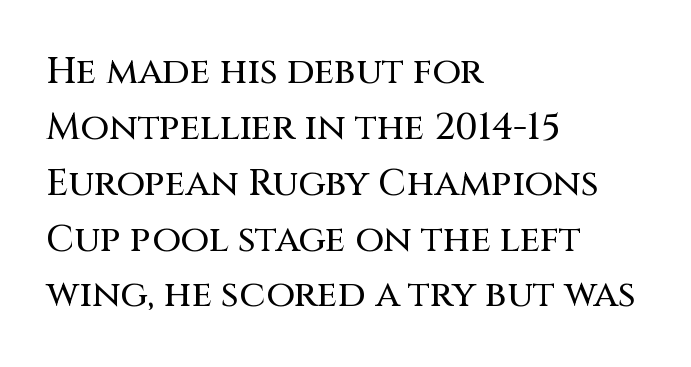
{"serif": "no", "italic": "no", "width": "normal", "stroke_contrast": "medium", "x_height": "large", "monospaced": "no", "underline": "no", "align": "left", "line_spacing": "normal", "line_spacing_ratio": 1.51, "letter_spacing": "normal", "letter_spacing_em": 0.0, "glyph_px": 37}
